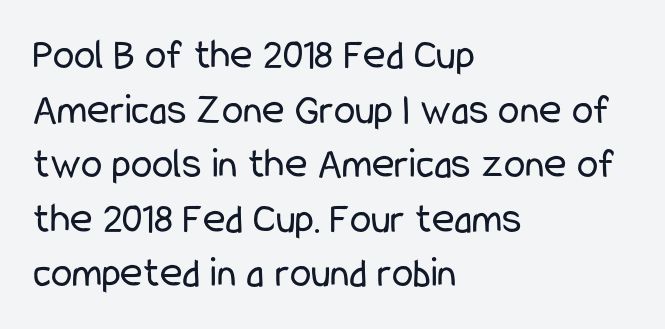
The image shows 43 px regular-weight, condensed sans-serif type, upright; set left-aligned, normal line spacing (1.27x), normal letter spacing, not underlined; low stroke contrast and a medium x-height.
